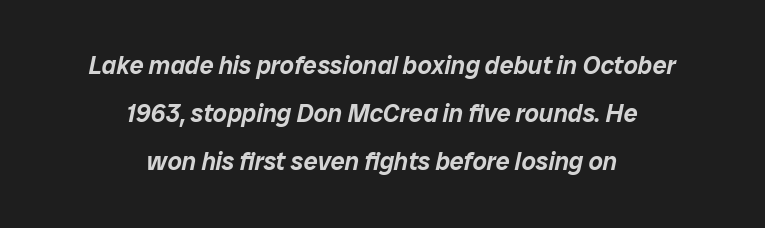
The block of text is sparse from top to bottom, with ample space between rows. This sample is center-justified, so both line endings float freely. Only glyphs here, with clear space below each row. Glyph-to-glyph distance matches everyday printed text.
